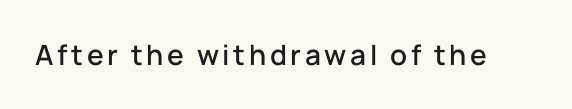
{"serif": "no", "italic": "no", "width": "normal", "stroke_contrast": "low", "x_height": "medium", "monospaced": "no", "underline": "no", "glyph_px": 28}
